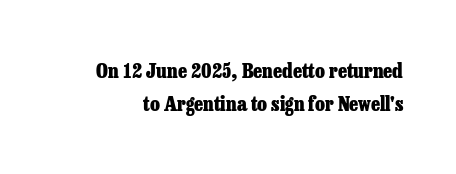
This sample uses an upright cut, with every glyph sitting square on the baseline. Letters rest on an invisible, unmarked baseline. What stands out about the letter spacing? Nothing — it is the standard amount. Heavy, bold letterforms. This sample keeps an unexceptional amount of space between lines.
